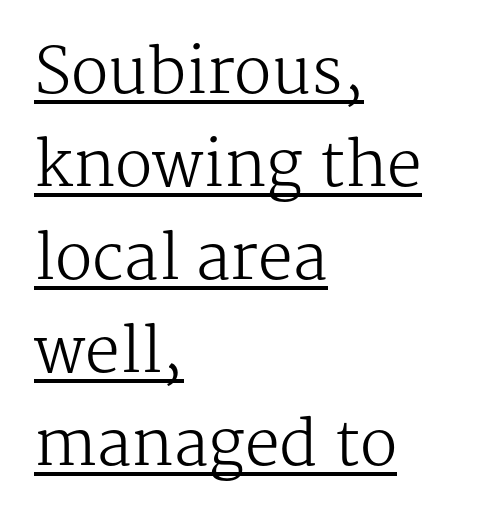
The rendering uses natural spacing where letterforms have individual widths. Every row of glyphs begins at an identical x-position on the left. No heavy texture on the line: the type isn't bold. The words here are underlined.
